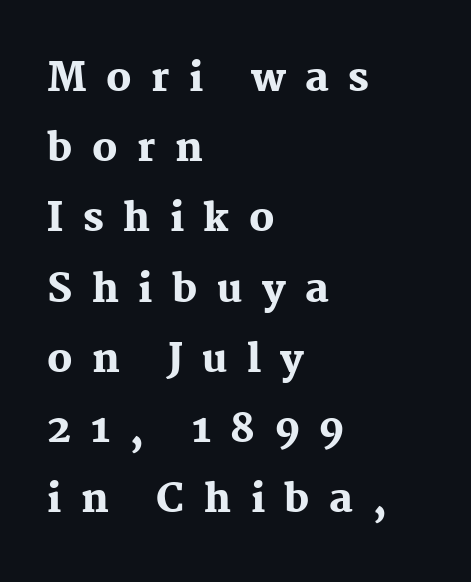
A bare baseline throughout the passage. Ascenders rise straight up at ninety degrees. Here the designer chose a conventional face with non-uniform glyph widths. The tracking jumps out immediately: characters are airy and widely separated.
